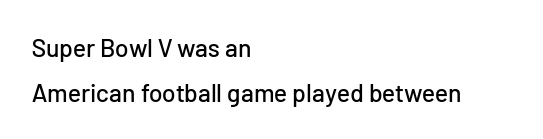
Unlike italic type, these characters show no tilt at all. Underline: absent. Each line starts at the same left margin while the right side varies. Each word holds together tightly as a unit, with standard inter-letter gaps.
